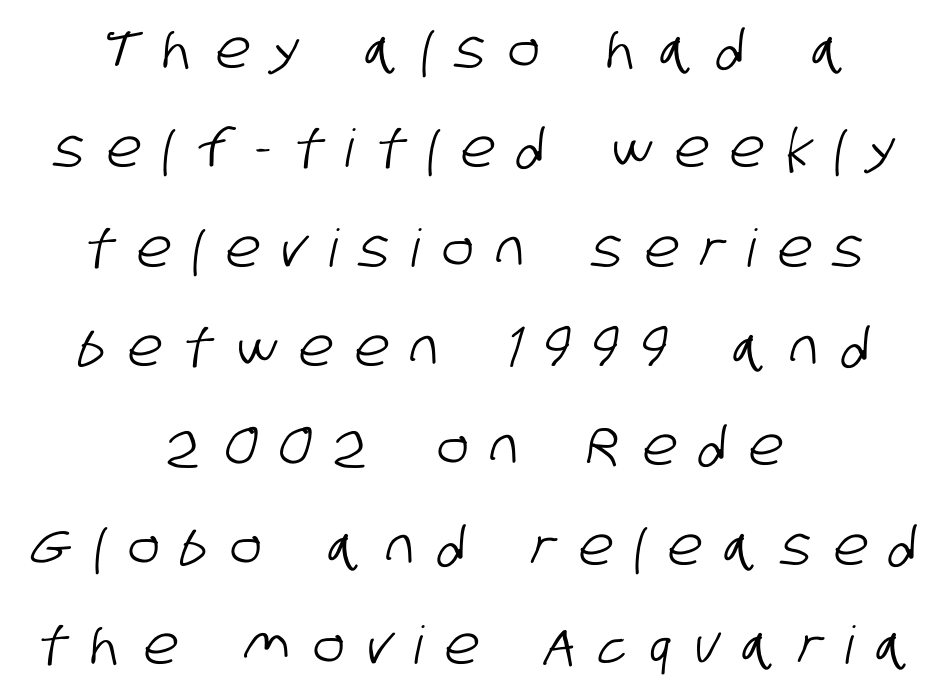
Q: Is the typeface a serif or a sans-serif typeface? A: Sans-serif.
Q: Is the text underlined? A: No.
Q: How is the paragraph aligned? A: Centered.
Q: Is the spacing between letters normal or unusually wide? A: Unusually wide.
Q: Is the spacing between lines tight, normal or loose? A: Loose.
Q: Width (condensed, normal, or wide)? A: Condensed.
Q: Stroke contrast? A: Low.
Q: x-height? A: Large.
Q: Monospaced? A: No.
